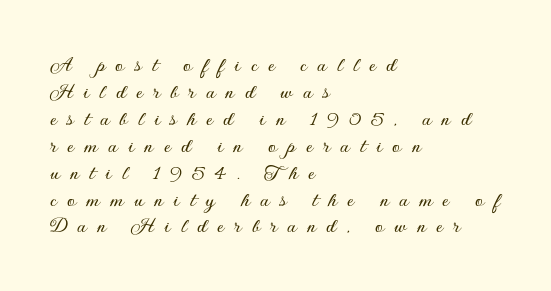
{"underline": "no", "align": "left", "line_spacing_ratio": 1.17, "letter_spacing": "wide", "letter_spacing_em": 0.44, "glyph_px": 23}
